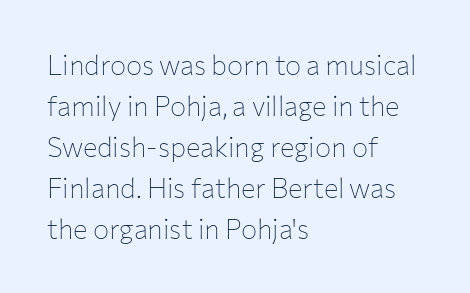
Q: Is the text bold? A: No.
Q: Is the text italic (slanted)? A: No, it is upright.
Q: Is the text underlined? A: No.
Q: How is the paragraph aligned? A: Left-aligned.
Q: Is the spacing between letters normal or unusually wide? A: Normal.
Q: Is the spacing between lines tight, normal or loose? A: Normal.
